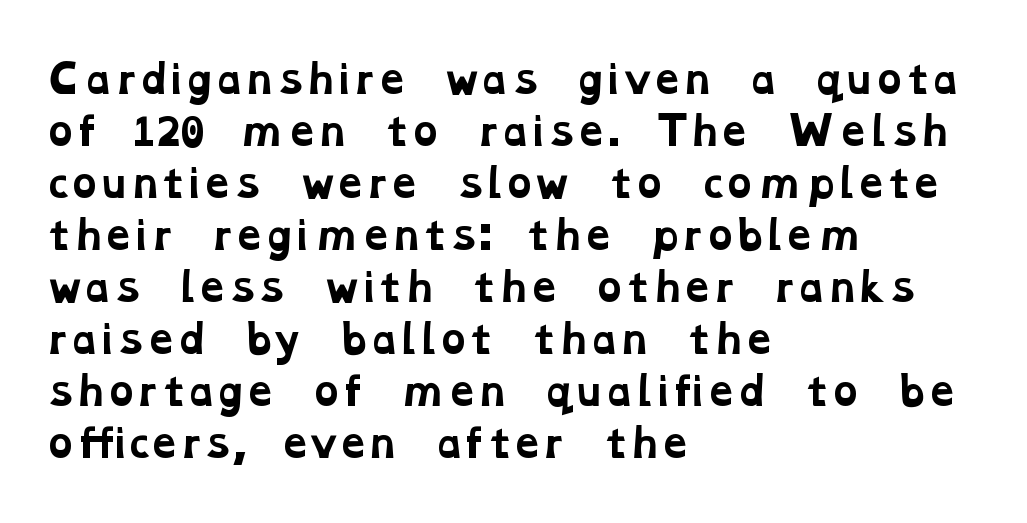
Here the designer chose a conventional face with non-uniform glyph widths. The rag falls on the right side of this text block. Is there much room between lines? A standard amount, neither cramped nor airy. Is this a sans? No — the strokes have serifs. Look at the tracking — it's just the regular setting, nothing added.
